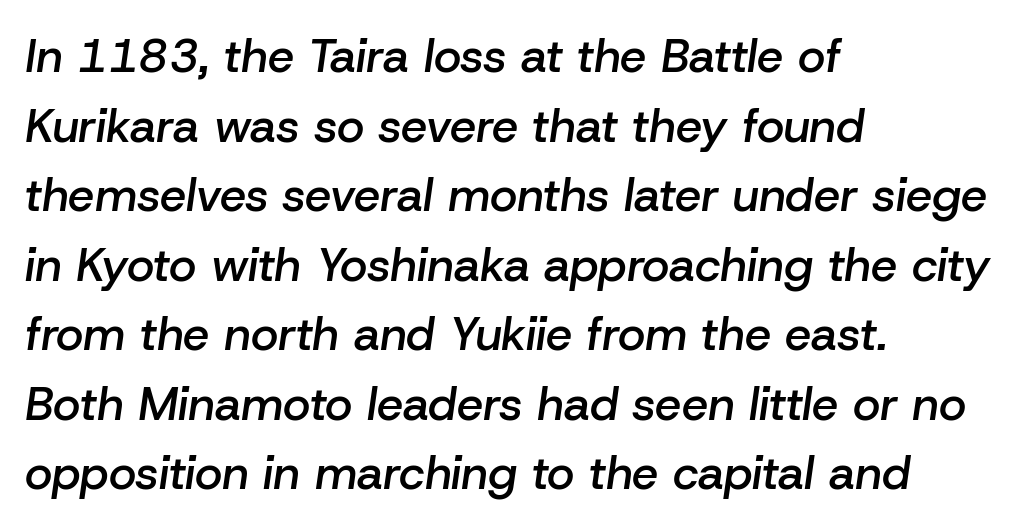
{"italic": "yes", "lean": "right", "slant_degrees": 8, "bold": "semi", "weight": "semibold", "width": "normal", "stroke_contrast": "low", "x_height": "medium", "monospaced": "no", "underline": "no", "align": "left", "line_spacing": "normal", "line_spacing_ratio": 1.48, "letter_spacing": "normal", "letter_spacing_em": 0.0, "glyph_px": 47}
